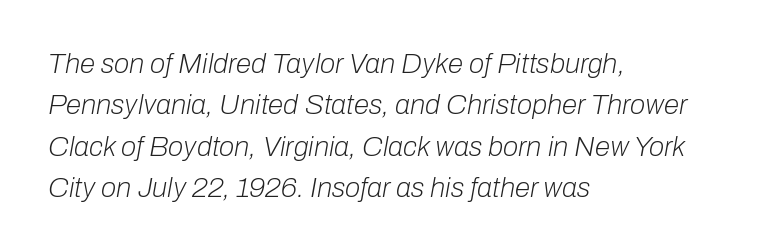
{"italic": "yes", "lean": "right", "slant_degrees": 10, "bold": "no", "weight": "light", "width": "normal", "stroke_contrast": "low", "x_height": "medium", "monospaced": "no", "underline": "no", "align": "left", "line_spacing": "normal", "line_spacing_ratio": 1.48, "letter_spacing": "normal", "letter_spacing_em": 0.0, "glyph_px": 28}
